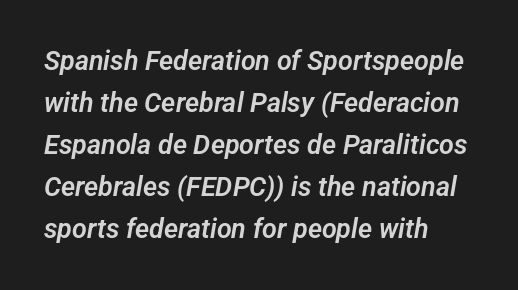
Words float on clear page, feet unadorned. The block of text has a typical density, with ordinary space between rows. You could call the tracking neutral — neither tight nor loose. Teacher's note: observe the even left margin — that is flush-left alignment.
